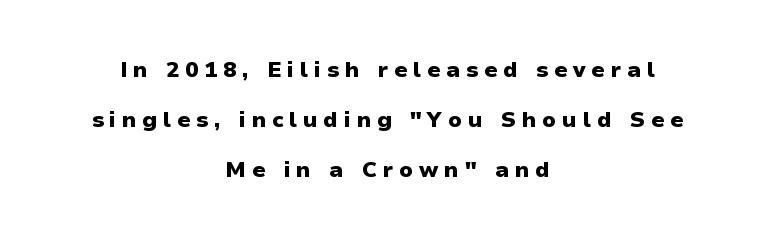
{"italic": "no", "bold": "yes", "underline": "no", "align": "center", "line_spacing": "loose", "line_spacing_ratio": 2.28, "letter_spacing": "wide", "letter_spacing_em": 0.26, "glyph_px": 22}
